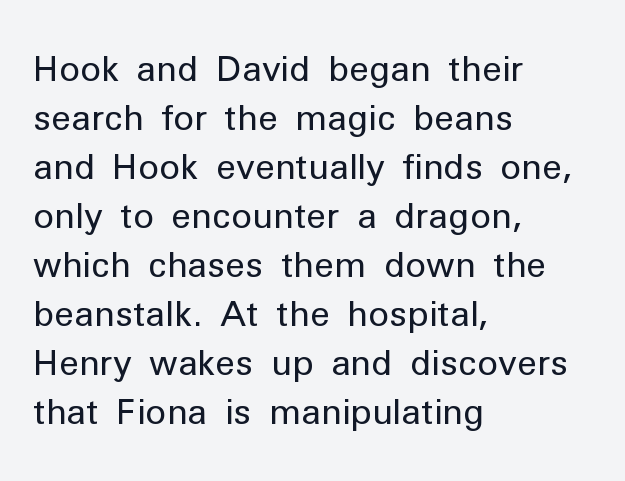
Q: Is the text bold? A: No.
Q: Is the text italic (slanted)? A: No, it is upright.
Q: Is the typeface a serif or a sans-serif typeface? A: Sans-serif.
Q: Is the text underlined? A: No.
Q: How is the paragraph aligned? A: Left-aligned.
Q: Is the spacing between letters normal or unusually wide? A: Normal.
Q: Is the spacing between lines tight, normal or loose? A: Normal.
Q: Width (condensed, normal, or wide)? A: Normal.
Q: Stroke contrast? A: Low.
Q: x-height? A: Medium.
Q: Monospaced? A: No.
